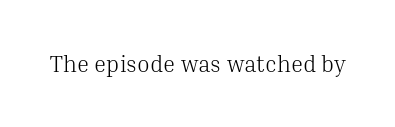
The image shows 23 px text type, upright; set normal letter spacing, not underlined.
